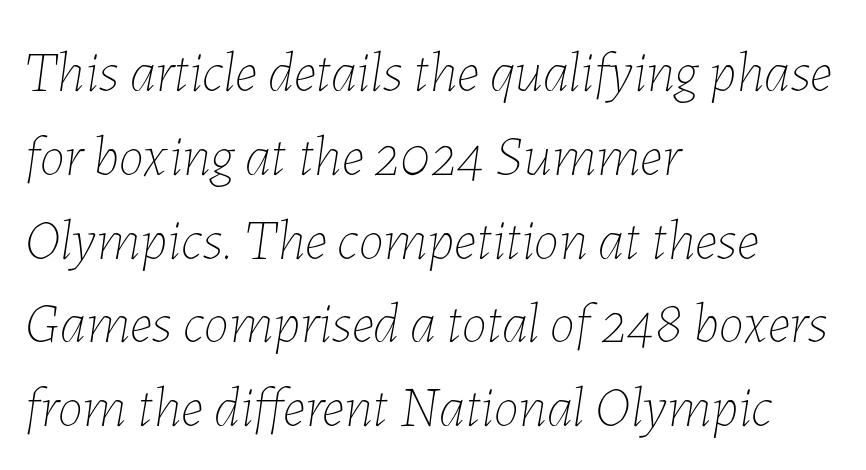
Q: Is the text bold? A: No.
Q: Is the text italic (slanted)? A: Yes, it leans right by about 7 degrees.
Q: Is the text underlined? A: No.
Q: How is the paragraph aligned? A: Left-aligned.
Q: Is the spacing between letters normal or unusually wide? A: Normal.
Q: Is the spacing between lines tight, normal or loose? A: Normal.
Q: Width (condensed, normal, or wide)? A: Normal.
Q: Stroke contrast? A: Low.
Q: x-height? A: Medium.
Q: Monospaced? A: No.
